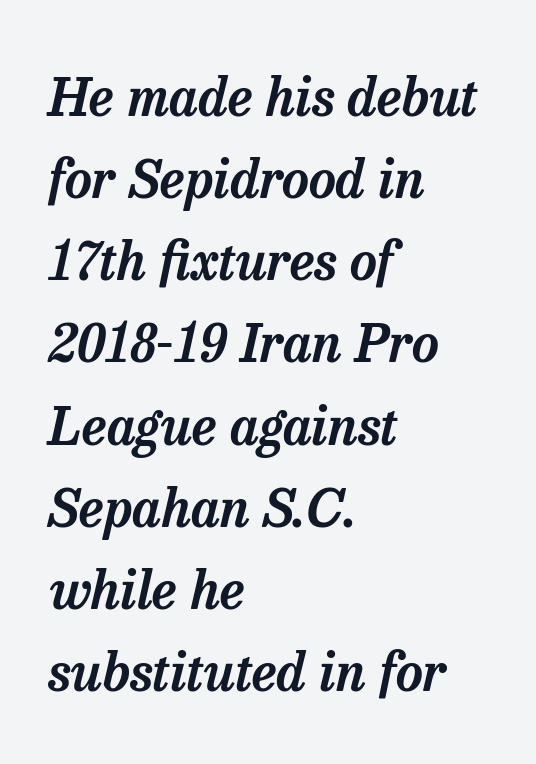
{"serif": "yes", "italic": "yes", "lean": "right", "slant_degrees": 13, "width": "normal", "stroke_contrast": "low", "x_height": "medium", "monospaced": "no", "underline": "no", "align": "left", "line_spacing": "normal", "line_spacing_ratio": 1.55, "letter_spacing": "normal", "letter_spacing_em": 0.0, "glyph_px": 53}
